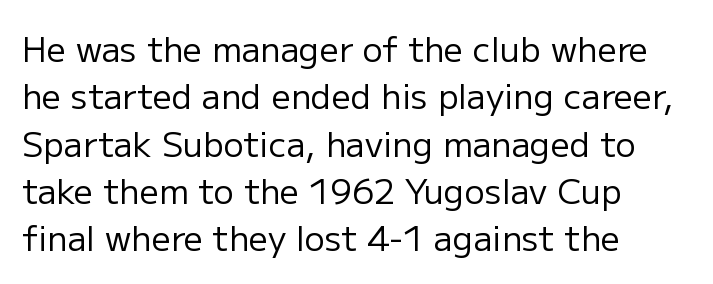
The image shows 34 px regular-weight sans-serif type, upright; set left-aligned, normal line spacing (1.39x), normal letter spacing, not underlined; low stroke contrast and a medium x-height.
